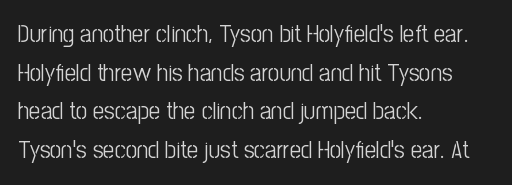
Q: Is the text bold? A: No.
Q: Is the text italic (slanted)? A: No, it is upright.
Q: Is the text underlined? A: No.
Q: How is the paragraph aligned? A: Left-aligned.
Q: Is the spacing between letters normal or unusually wide? A: Normal.
Q: Is the spacing between lines tight, normal or loose? A: Normal.
